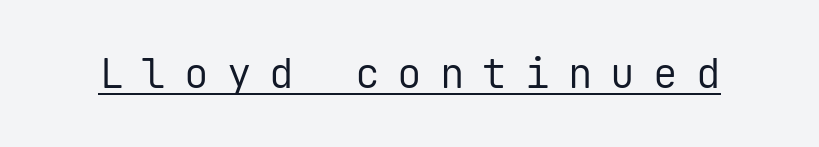
Q: Is the text bold? A: No.
Q: Is the text italic (slanted)? A: No, it is upright.
Q: Is the typeface a serif or a sans-serif typeface? A: Sans-serif.
Q: Is the text underlined? A: Yes.
Q: Is the spacing between letters normal or unusually wide? A: Unusually wide.
Q: Width (condensed, normal, or wide)? A: Normal.
Q: Stroke contrast? A: Low.
Q: x-height? A: Medium.
Q: Monospaced? A: Yes.
